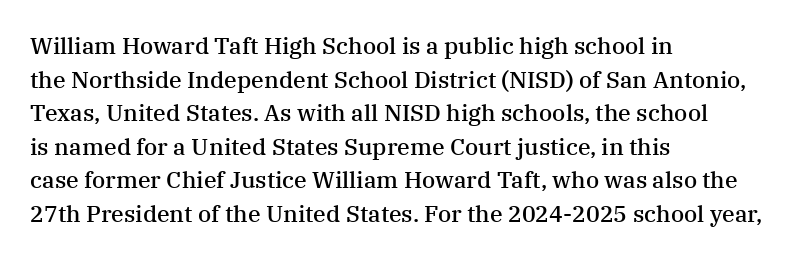
{"italic": "no", "bold": "semi", "underline": "no", "align": "left", "line_spacing": "normal", "line_spacing_ratio": 1.46, "letter_spacing": "normal", "letter_spacing_em": 0.0, "glyph_px": 23}
